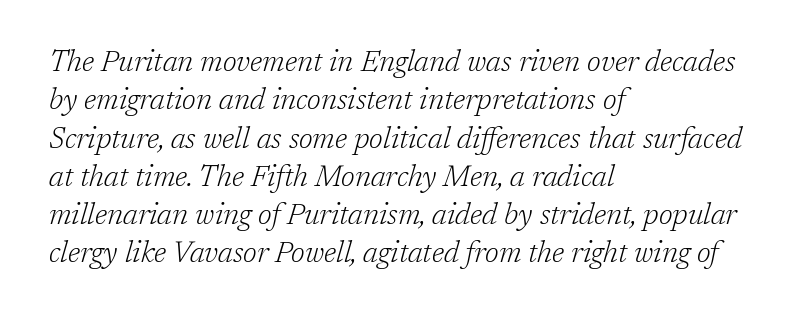
Q: Is the text bold? A: No.
Q: Is the text italic (slanted)? A: Yes, it leans right by about 17 degrees.
Q: Is the typeface a serif or a sans-serif typeface? A: Serif.
Q: Is the text underlined? A: No.
Q: How is the paragraph aligned? A: Left-aligned.
Q: Is the spacing between letters normal or unusually wide? A: Normal.
Q: Is the spacing between lines tight, normal or loose? A: Normal.
Q: Width (condensed, normal, or wide)? A: Normal.
Q: Stroke contrast? A: Low.
Q: x-height? A: Medium.
Q: Monospaced? A: No.
